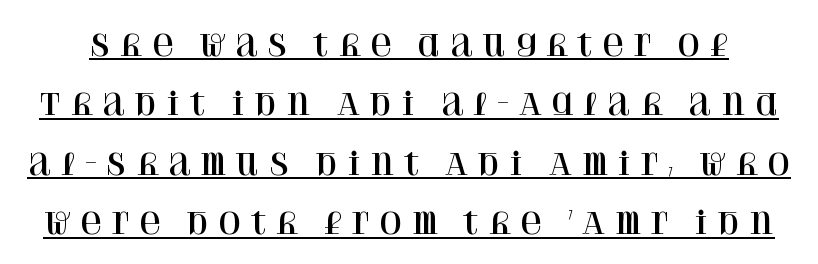
Q: Is the text italic (slanted)? A: No, it is upright.
Q: Is the typeface a serif or a sans-serif typeface? A: Serif.
Q: Is the text underlined? A: Yes.
Q: Is the spacing between letters normal or unusually wide? A: Unusually wide.
Q: Is the spacing between lines tight, normal or loose? A: Loose.
Q: Width (condensed, normal, or wide)? A: Normal.
Q: Stroke contrast? A: High.
Q: x-height? A: Large.
Q: Monospaced? A: No.
